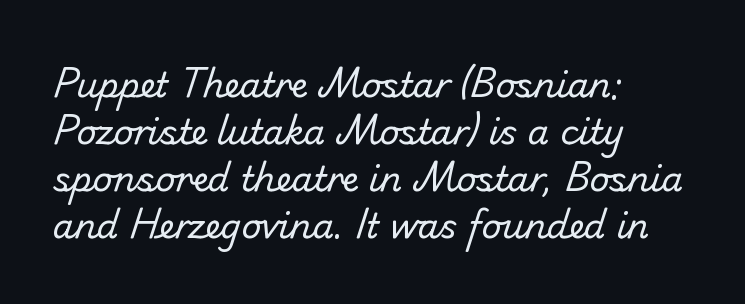
{"serif": "no", "bold": "no", "weight": "regular", "width": "normal", "stroke_contrast": "low", "x_height": "small", "monospaced": "no", "underline": "no", "align": "left", "line_spacing": "normal", "line_spacing_ratio": 1.38, "letter_spacing": "normal", "letter_spacing_em": 0.0, "glyph_px": 34}
